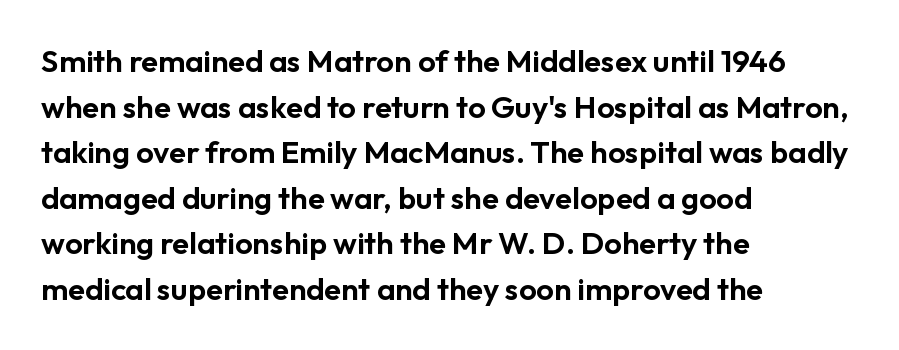
The image shows 31 px sans-serif type, upright; set left-aligned, normal line spacing (1.47x), normal letter spacing, not underlined; low stroke contrast and a medium x-height.
